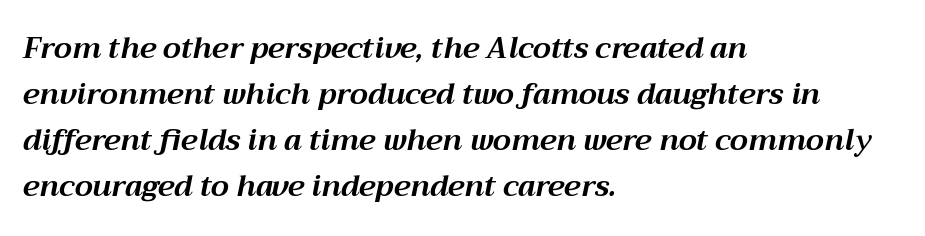
Q: Is the text bold? A: Yes.
Q: Is the text italic (slanted)? A: Yes, it leans right by about 12 degrees.
Q: Is the text underlined? A: No.
Q: How is the paragraph aligned? A: Left-aligned.
Q: Is the spacing between letters normal or unusually wide? A: Normal.
Q: Is the spacing between lines tight, normal or loose? A: Normal.
Q: Width (condensed, normal, or wide)? A: Normal.
Q: Stroke contrast? A: Medium.
Q: x-height? A: Medium.
Q: Monospaced? A: No.
